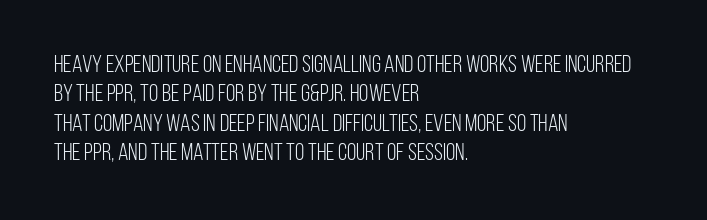
Q: Is the text bold? A: No.
Q: Is the text italic (slanted)? A: No, it is upright.
Q: Is the text underlined? A: No.
Q: How is the paragraph aligned? A: Left-aligned.
Q: Is the spacing between letters normal or unusually wide? A: Normal.
